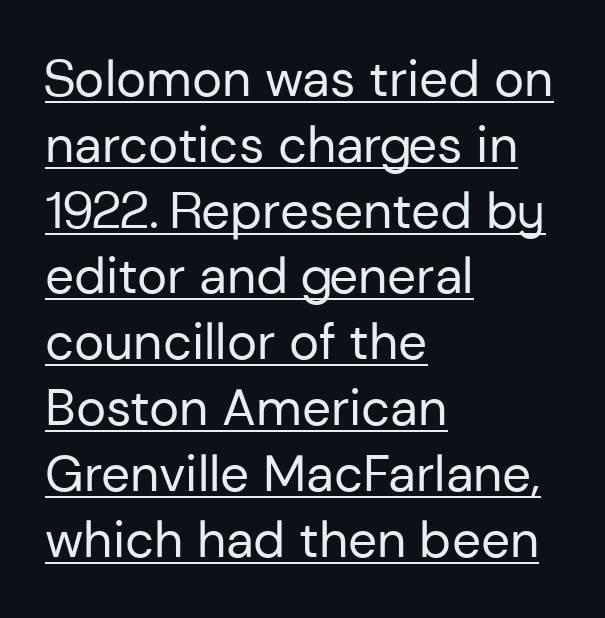
Q: Is the text bold? A: No.
Q: Is the text italic (slanted)? A: No, it is upright.
Q: Is the typeface a serif or a sans-serif typeface? A: Sans-serif.
Q: Is the text underlined? A: Yes.
Q: How is the paragraph aligned? A: Left-aligned.
Q: Is the spacing between letters normal or unusually wide? A: Normal.
Q: Is the spacing between lines tight, normal or loose? A: Normal.
Q: Width (condensed, normal, or wide)? A: Normal.
Q: Stroke contrast? A: Low.
Q: x-height? A: Medium.
Q: Monospaced? A: No.
